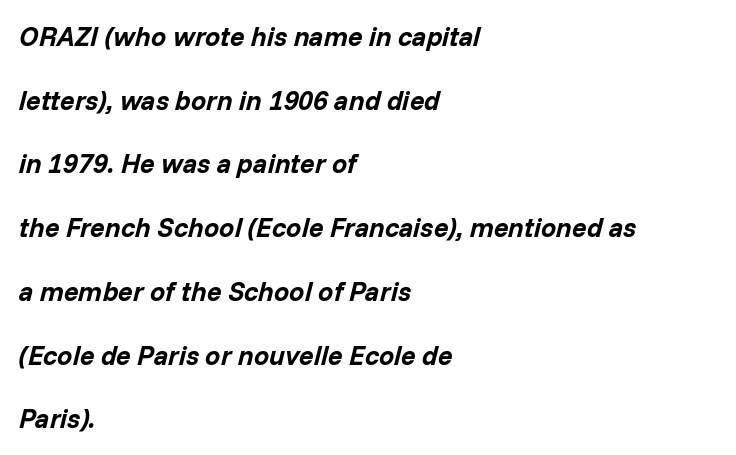
The image shows 27 px bold type, italic (leaning right); set left-aligned, loose line spacing (2.36x), normal letter spacing, not underlined.
